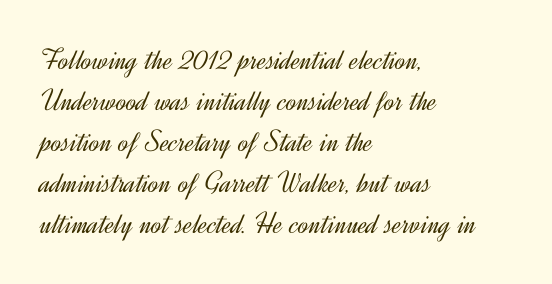
Each letter keeps its own natural width here, so spacing adapts to shape. The area under the type is left untouched. Letterform terminals end flat and unadorned throughout the passage. Compared with typical body copy, the letter spacing here is the same. One glance says typical: line gaps are just what's usual.
